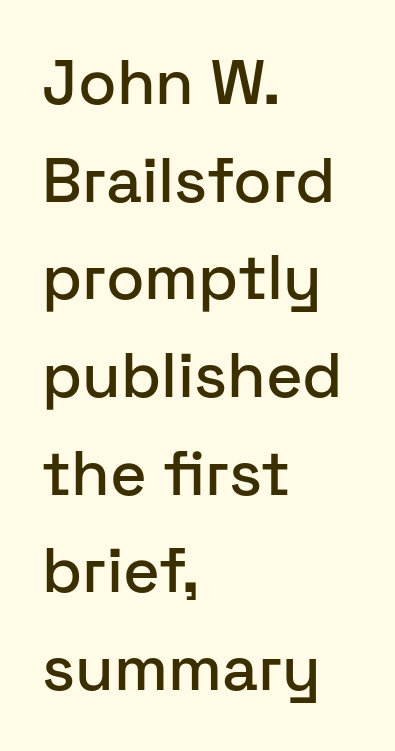
Q: Is the text italic (slanted)? A: No, it is upright.
Q: Is the typeface a serif or a sans-serif typeface? A: Sans-serif.
Q: Is the text underlined? A: No.
Q: How is the paragraph aligned? A: Left-aligned.
Q: Is the spacing between letters normal or unusually wide? A: Normal.
Q: Is the spacing between lines tight, normal or loose? A: Normal.
Q: Width (condensed, normal, or wide)? A: Normal.
Q: Stroke contrast? A: Low.
Q: x-height? A: Medium.
Q: Monospaced? A: No.
